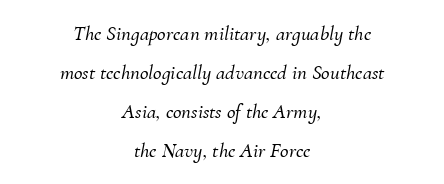
{"italic": "yes", "lean": "right", "slant_degrees": 10, "underline": "no", "align": "center", "line_spacing_ratio": 1.85, "letter_spacing": "normal", "letter_spacing_em": 0.0, "glyph_px": 21}
